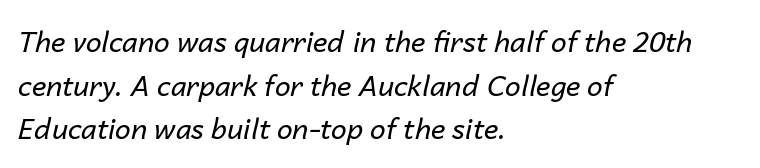
The image shows 28 px regular-weight type, italic (leaning right); set left-aligned, normal line spacing (1.56x), normal letter spacing, not underlined; low stroke contrast and a medium x-height.
